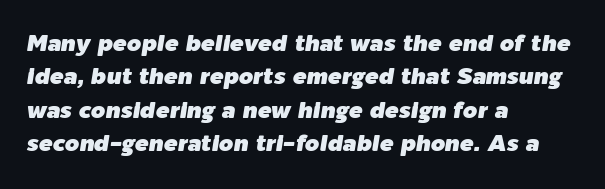
{"italic": "yes", "lean": "right", "slant_degrees": 9, "underline": "no", "align": "left", "line_spacing": "normal", "line_spacing_ratio": 1.45, "letter_spacing": "normal", "letter_spacing_em": 0.0, "glyph_px": 23}
